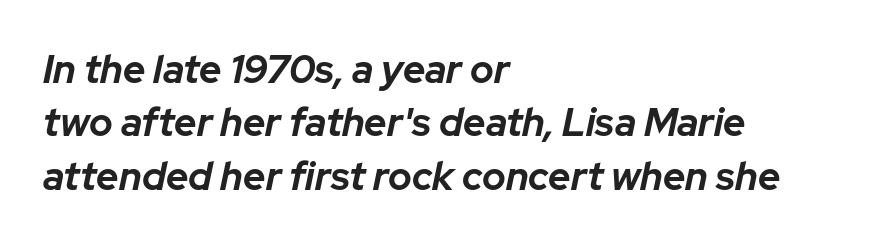
{"italic": "yes", "lean": "right", "slant_degrees": 12, "bold": "yes", "weight": "bold", "width": "normal", "stroke_contrast": "low", "x_height": "medium", "monospaced": "no", "underline": "no", "align": "left", "line_spacing": "normal", "line_spacing_ratio": 1.37, "letter_spacing": "normal", "letter_spacing_em": 0.0, "glyph_px": 39}
